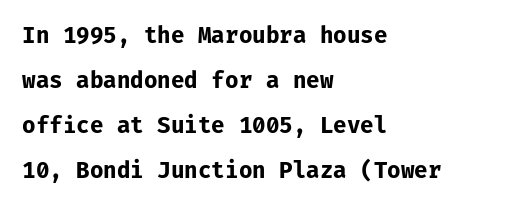
Leading: increased. The line texture is even and compact thanks to regular tracking. Weight: bold. If you drew a line through each stem, it would be perfectly vertical.
